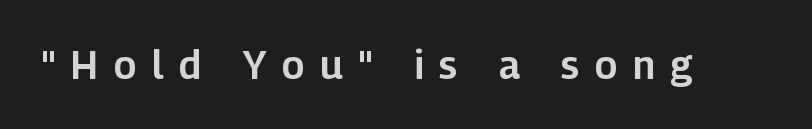
Q: Is the text italic (slanted)? A: No, it is upright.
Q: Is the typeface a serif or a sans-serif typeface? A: Sans-serif.
Q: Is the text underlined? A: No.
Q: Is the spacing between letters normal or unusually wide? A: Unusually wide.
Q: Width (condensed, normal, or wide)? A: Normal.
Q: Stroke contrast? A: Low.
Q: x-height? A: Medium.
Q: Monospaced? A: No.
